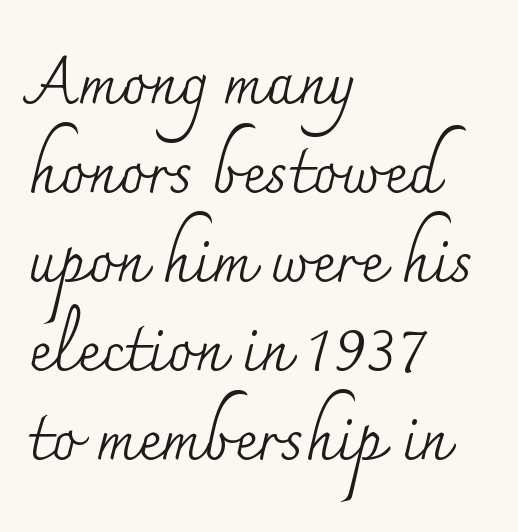
{"serif": "yes", "bold": "no", "weight": "regular", "width": "normal", "stroke_contrast": "medium", "x_height": "small", "monospaced": "no", "underline": "no", "align": "left", "line_spacing": "normal", "line_spacing_ratio": 1.39, "letter_spacing": "normal", "letter_spacing_em": 0.0, "glyph_px": 64}
